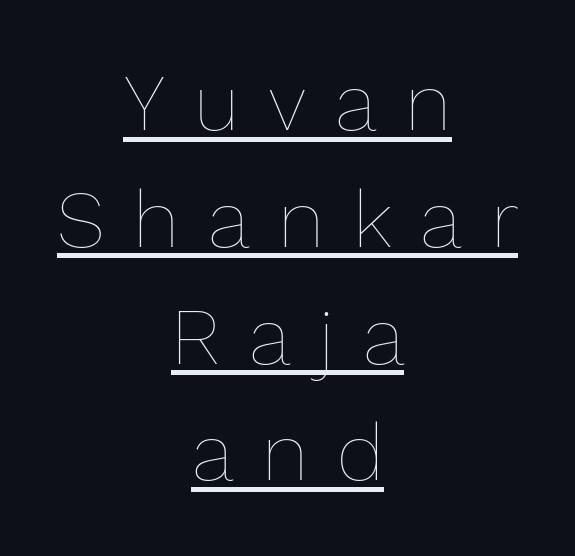
Both edges are ragged and mirror each other, which tells us the setting is centered. No extra ink here — the face is not bold. This rendering features underlined lettering. Spacing between characters has been opened up far beyond the box default. Honestly, the row spacing looks completely unremarkable.
